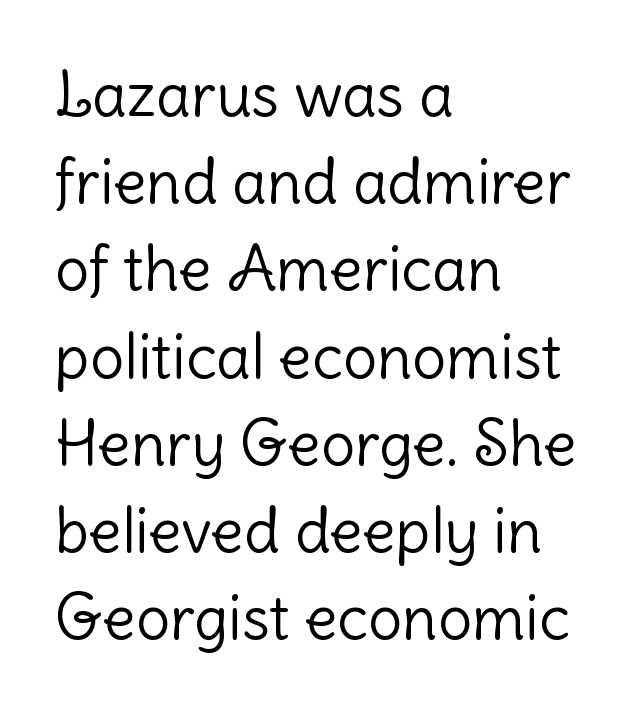
Q: Is the text bold? A: No.
Q: Is the text italic (slanted)? A: No, it is upright.
Q: Is the typeface a serif or a sans-serif typeface? A: Sans-serif.
Q: Is the text underlined? A: No.
Q: How is the paragraph aligned? A: Left-aligned.
Q: Is the spacing between letters normal or unusually wide? A: Normal.
Q: Is the spacing between lines tight, normal or loose? A: Normal.
Q: Width (condensed, normal, or wide)? A: Normal.
Q: Stroke contrast? A: Low.
Q: x-height? A: Medium.
Q: Monospaced? A: No.
